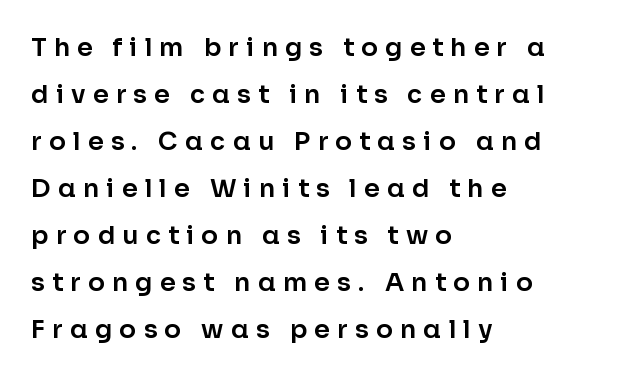
Q: Is the text italic (slanted)? A: No, it is upright.
Q: Is the text underlined? A: No.
Q: How is the paragraph aligned? A: Left-aligned.
Q: Is the spacing between letters normal or unusually wide? A: Unusually wide.
